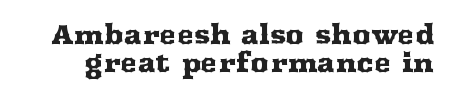
{"italic": "no", "underline": "no", "line_spacing": "tight", "line_spacing_ratio": 1.08, "letter_spacing": "normal", "letter_spacing_em": 0.0, "glyph_px": 26}
